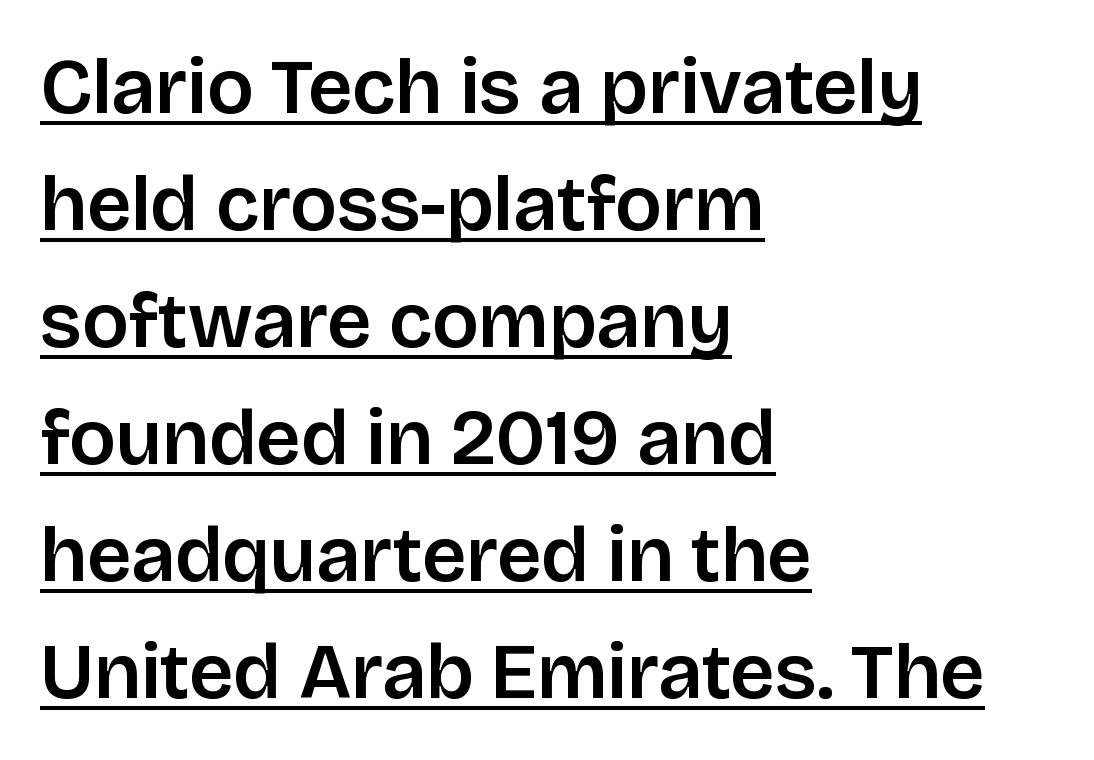
Letterform terminals end flat and unadorned throughout the passage. Nothing unusual about the tracking: characters are spaced as the font intends. The rendered words wear a rule along their underside. Line beginnings align vertically; line endings do not.
